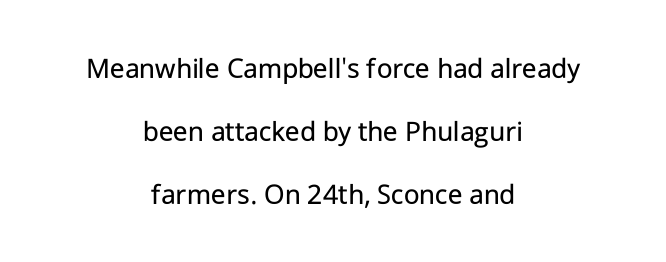
The image shows 30 px regular-weight sans-serif type, upright; set centered, loose line spacing (2.1x), normal letter spacing, not underlined; low stroke contrast and a medium x-height.
